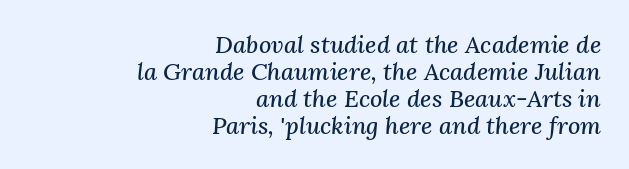
The image shows 24 px text type, italic (leaning right); set right-aligned, tight line spacing (1.12x), normal letter spacing, not underlined.
